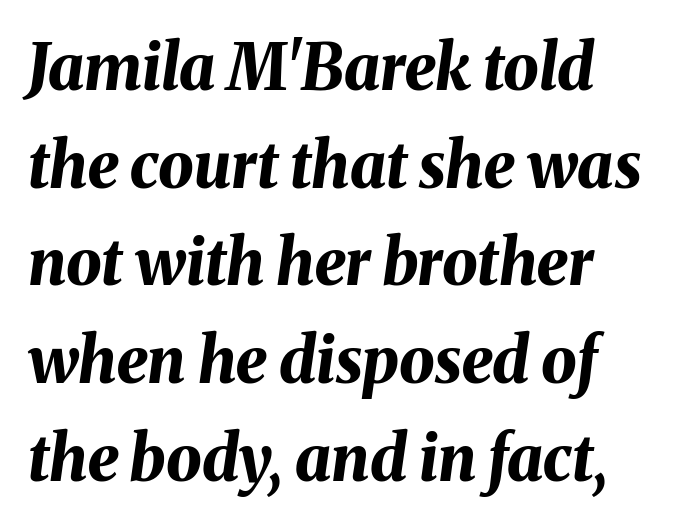
The image shows 63 px bold type, italic (leaning right); set normal line spacing (1.55x), normal letter spacing, not underlined; medium stroke contrast and a medium x-height.
